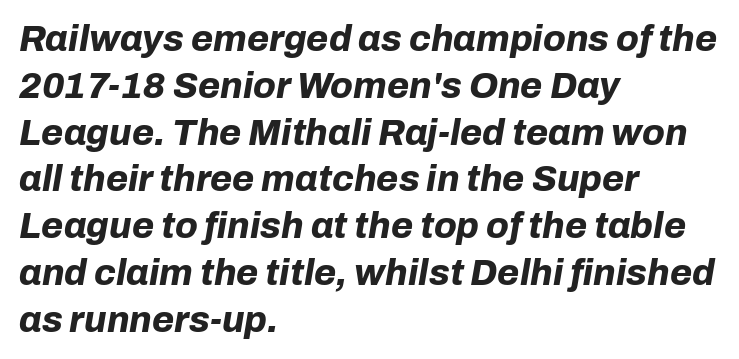
Q: Is the text bold? A: Yes.
Q: Is the text italic (slanted)? A: Yes, it leans right by about 10 degrees.
Q: Is the text underlined? A: No.
Q: How is the paragraph aligned? A: Left-aligned.
Q: Is the spacing between letters normal or unusually wide? A: Normal.
Q: Is the spacing between lines tight, normal or loose? A: Normal.
Q: Width (condensed, normal, or wide)? A: Normal.
Q: Stroke contrast? A: Low.
Q: x-height? A: Medium.
Q: Monospaced? A: No.
